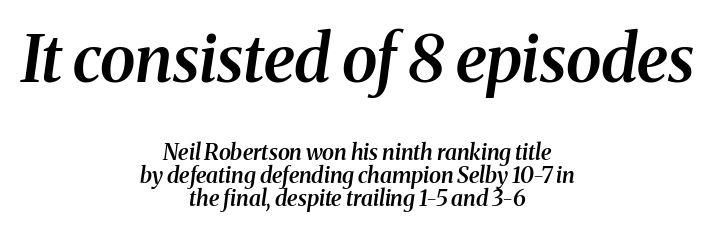
The image shows 65 px semibold serif type, italic (leaning right); set centered, tight line spacing (1.05x), normal letter spacing, not underlined; the first (top) block is 2.95x larger; medium stroke contrast and a medium x-height.
